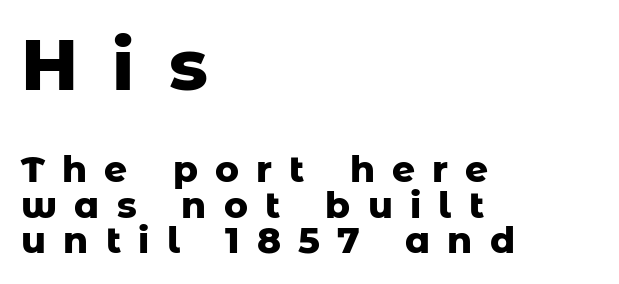
{"serif": "no", "italic": "no", "bold": "yes", "weight": "heavy", "width": "normal", "stroke_contrast": "low", "x_height": "medium", "monospaced": "no", "underline": "no", "align": "left", "line_spacing": "tight", "line_spacing_ratio": 0.98, "letter_spacing": "wide", "letter_spacing_em": 0.48, "larger_block": "first", "size_ratio": 1.97, "glyph_px": 71}
